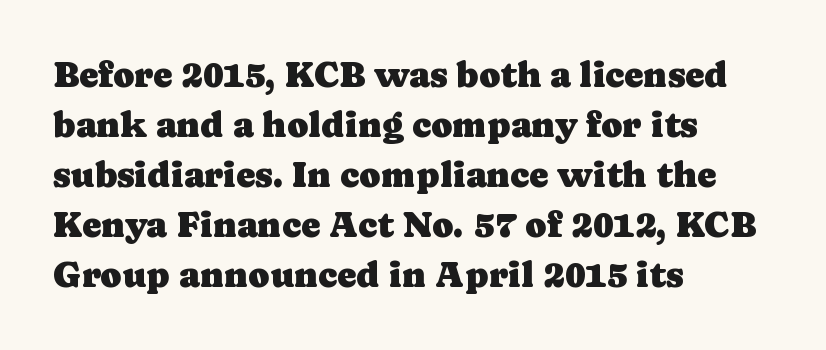
Q: Is the text italic (slanted)? A: No, it is upright.
Q: Is the typeface a serif or a sans-serif typeface? A: Serif.
Q: Is the text underlined? A: No.
Q: How is the paragraph aligned? A: Left-aligned.
Q: Is the spacing between letters normal or unusually wide? A: Normal.
Q: Is the spacing between lines tight, normal or loose? A: Normal.
Q: Width (condensed, normal, or wide)? A: Normal.
Q: Stroke contrast? A: Low.
Q: x-height? A: Medium.
Q: Monospaced? A: No.
